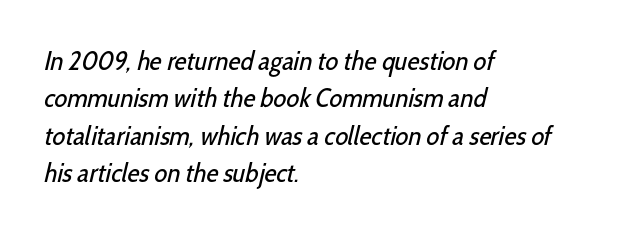
{"bold": "no", "underline": "no", "align": "left", "line_spacing": "normal", "line_spacing_ratio": 1.38, "letter_spacing": "normal", "letter_spacing_em": 0.0, "glyph_px": 27}
